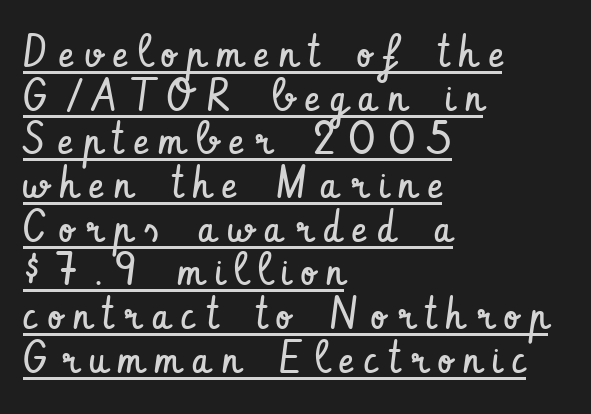
Q: Is the text bold? A: No.
Q: Is the text italic (slanted)? A: No, it is upright.
Q: Is the typeface a serif or a sans-serif typeface? A: Sans-serif.
Q: Is the text underlined? A: Yes.
Q: How is the paragraph aligned? A: Left-aligned.
Q: Is the spacing between letters normal or unusually wide? A: Unusually wide.
Q: Is the spacing between lines tight, normal or loose? A: Tight.
Q: Width (condensed, normal, or wide)? A: Condensed.
Q: Stroke contrast? A: Low.
Q: x-height? A: Small.
Q: Monospaced? A: No.
